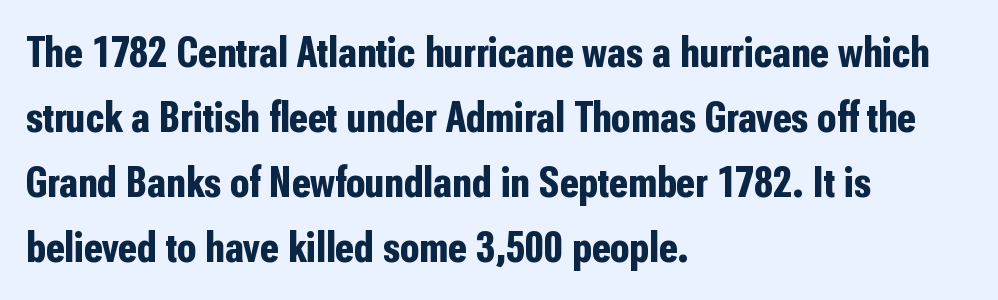
Is this a fixed-width face? No — the glyphs have proportional, varying widths. If you drew a ruler down the left edge, every line would touch it. Characters follow at the spacing the type designer built in. This rendering features lettering with no underline.
